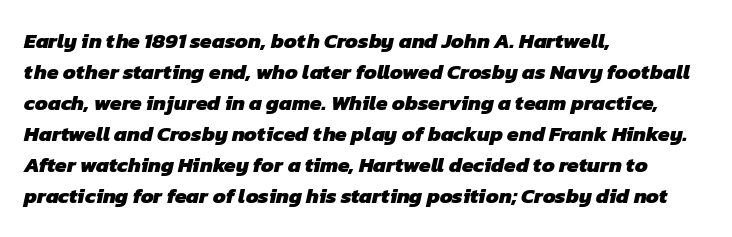
{"bold": "yes", "underline": "no", "align": "left", "line_spacing": "normal", "line_spacing_ratio": 1.48, "letter_spacing": "normal", "letter_spacing_em": 0.0, "glyph_px": 21}
